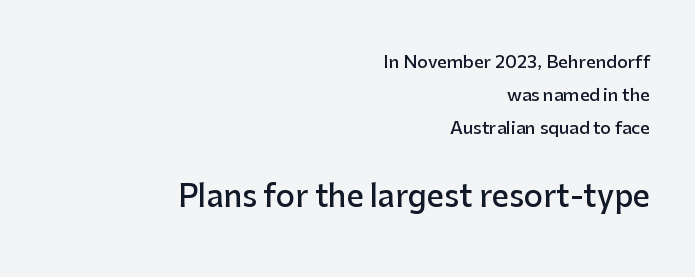
Q: Is the text bold? A: Semi-bold.
Q: Is the text italic (slanted)? A: No, it is upright.
Q: Is the typeface a serif or a sans-serif typeface? A: Sans-serif.
Q: Is the text underlined? A: No.
Q: How is the paragraph aligned? A: Right-aligned.
Q: Is the spacing between letters normal or unusually wide? A: Normal.
Q: Is the spacing between lines tight, normal or loose? A: Loose.
Q: Which block of text is set in a larger size, the first (top) or the second (bottom)? A: The second (bottom) one.
Q: Width (condensed, normal, or wide)? A: Normal.
Q: Stroke contrast? A: Low.
Q: x-height? A: Medium.
Q: Monospaced? A: No.
